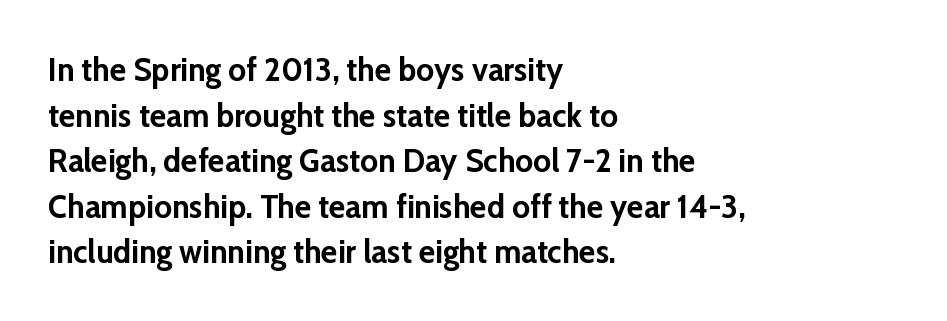
The image shows 34 px semibold sans-serif type, upright; set left-aligned, normal line spacing (1.34x), normal letter spacing, not underlined; low stroke contrast and a medium x-height.
